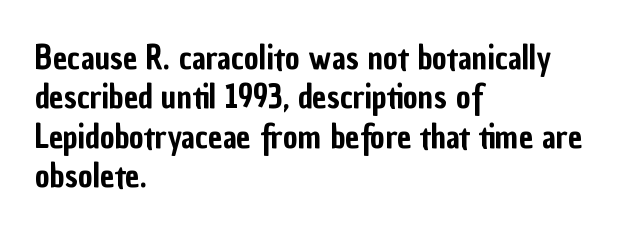
Q: Is the text italic (slanted)? A: No, it is upright.
Q: Is the typeface a serif or a sans-serif typeface? A: Sans-serif.
Q: Is the text underlined? A: No.
Q: How is the paragraph aligned? A: Left-aligned.
Q: Is the spacing between letters normal or unusually wide? A: Normal.
Q: Width (condensed, normal, or wide)? A: Condensed.
Q: Stroke contrast? A: Low.
Q: x-height? A: Medium.
Q: Monospaced? A: No.
